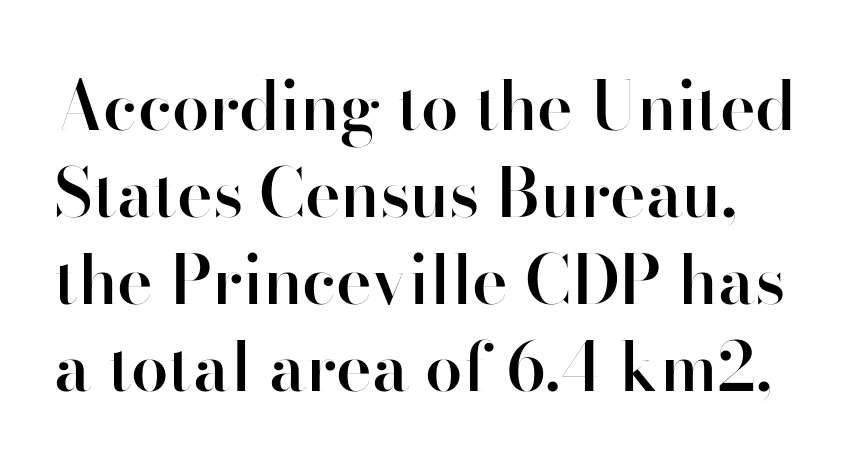
The image shows 67 px semibold sans-serif type, upright; set normal line spacing (1.3x), normal letter spacing, not underlined; high stroke contrast and a small x-height.
